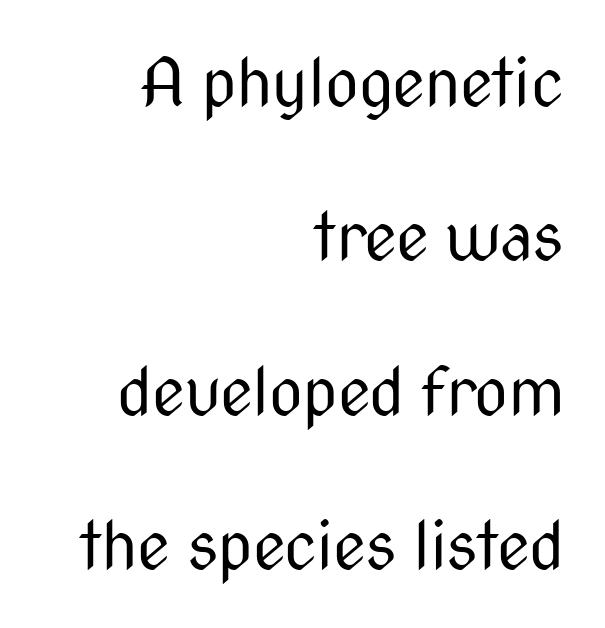
The specimen reads as upright at a glance. Lines of text with bare space underneath. This sample uses plain, unmodified letter spacing. The typeface chosen for these lines omits serifs. The rendering uses natural spacing where letterforms have individual widths.
